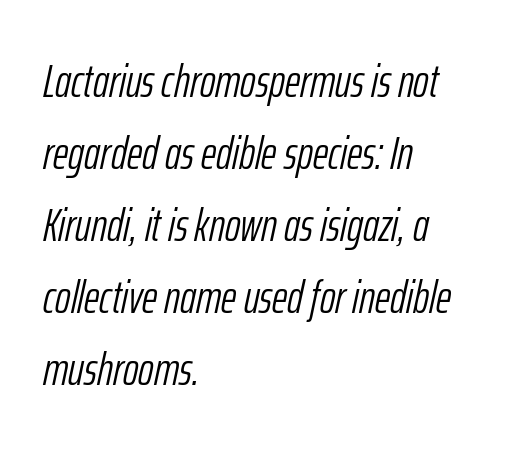
Q: Is the text bold? A: No.
Q: Is the text italic (slanted)? A: Yes, it leans right by about 12 degrees.
Q: Is the text underlined? A: No.
Q: How is the paragraph aligned? A: Left-aligned.
Q: Is the spacing between letters normal or unusually wide? A: Normal.
Q: Is the spacing between lines tight, normal or loose? A: Normal.
Q: Width (condensed, normal, or wide)? A: Condensed.
Q: Stroke contrast? A: Low.
Q: x-height? A: Medium.
Q: Monospaced? A: No.
